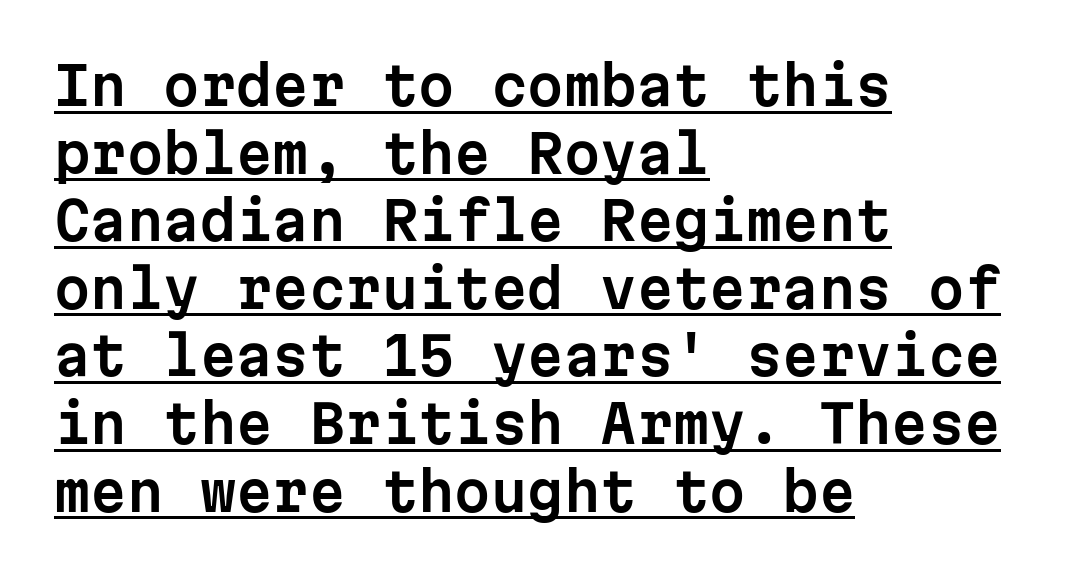
Quick note: not italic, upright. A classic flush-left, rag-right setting is used for this passage. The line texture is even and compact thanks to regular tracking. You could count columns in this text — the font is strictly monospaced. Quick note: interline space is typical.
